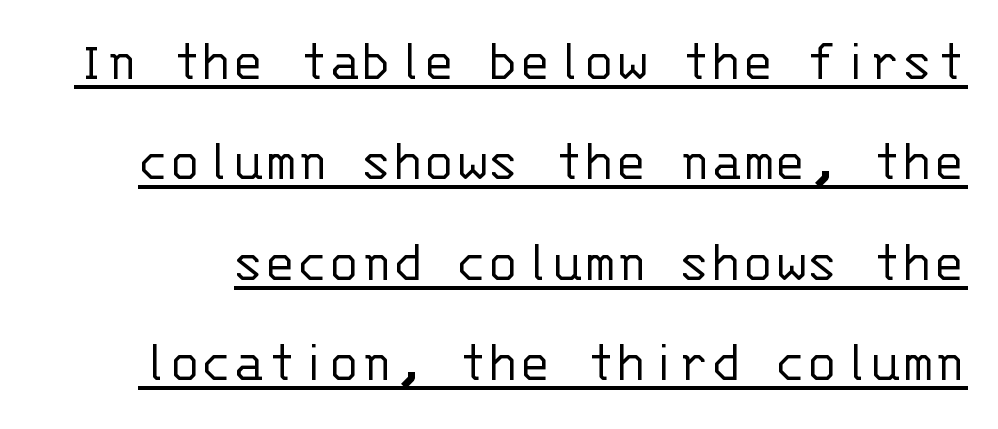
The image shows 59 px light sans-serif type, upright, monospaced; set normal line spacing (1.7x), normal letter spacing, underlined; low stroke contrast and a large x-height.
